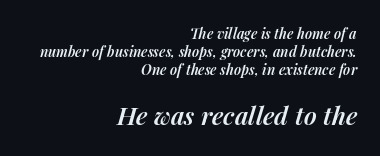
Default kerning and tracking; the words read as compact shapes. What weight is shown? A semibold, between regular and bold. Type size steps up from the first block to the second. Slanted lettering throughout.
